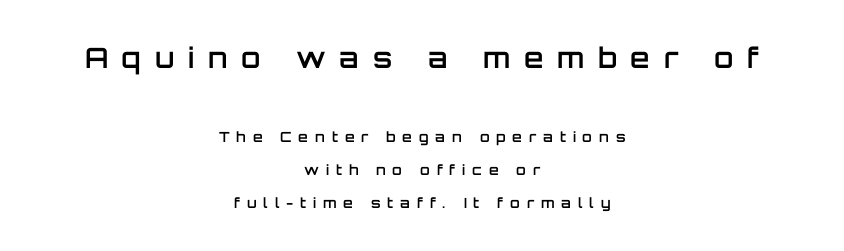
This sample has the flowing, uneven cadence of proportional lettering. What kind of face is this? One without serifs — a sans. Does the bottom block carry the larger type? No, the top block does. The tracking jumps out immediately: characters are airy and widely separated. On the weight axis this lands at semibold, roughly 600. The lettering stays uniformly vertical, giving the passage a roman look.
